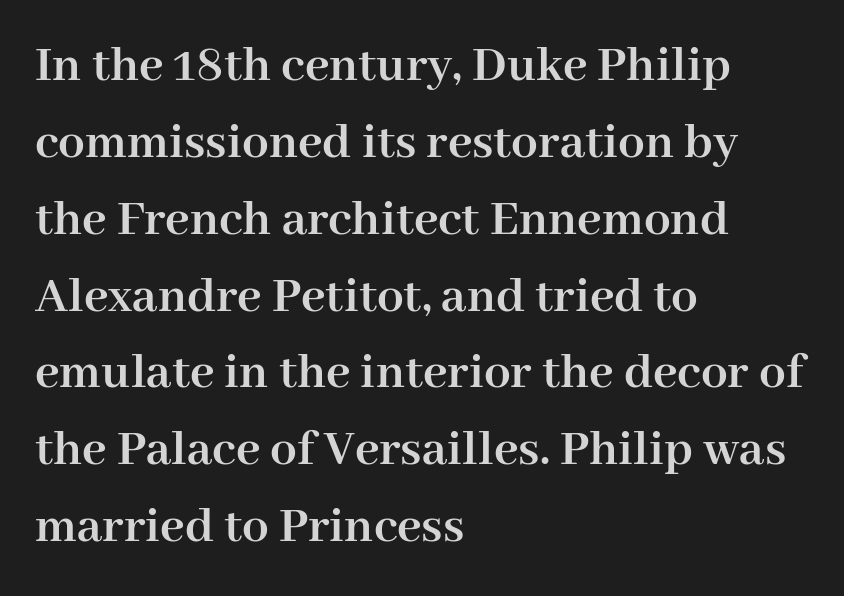
Q: Is the text bold? A: Yes.
Q: Is the text italic (slanted)? A: No, it is upright.
Q: Is the typeface a serif or a sans-serif typeface? A: Serif.
Q: Is the text underlined? A: No.
Q: How is the paragraph aligned? A: Left-aligned.
Q: Is the spacing between letters normal or unusually wide? A: Normal.
Q: Is the spacing between lines tight, normal or loose? A: Normal.
Q: Width (condensed, normal, or wide)? A: Normal.
Q: Stroke contrast? A: High.
Q: x-height? A: Medium.
Q: Monospaced? A: No.
